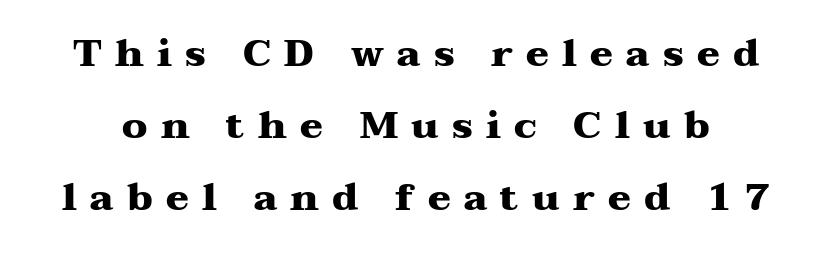
Q: Is the text bold? A: Yes.
Q: Is the text italic (slanted)? A: No, it is upright.
Q: Is the typeface a serif or a sans-serif typeface? A: Serif.
Q: Is the text underlined? A: No.
Q: Is the spacing between letters normal or unusually wide? A: Unusually wide.
Q: Is the spacing between lines tight, normal or loose? A: Loose.
Q: Width (condensed, normal, or wide)? A: Wide.
Q: Stroke contrast? A: Medium.
Q: x-height? A: Medium.
Q: Monospaced? A: No.
